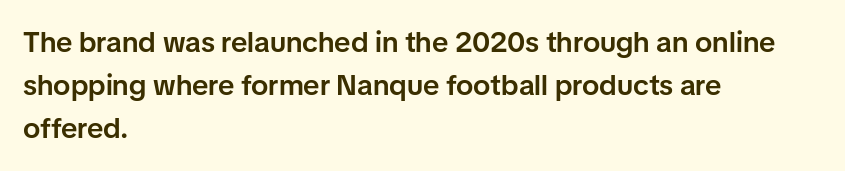
{"serif": "no", "italic": "no", "bold": "semi", "weight": "semibold", "width": "normal", "stroke_contrast": "low", "x_height": "medium", "monospaced": "no", "underline": "no", "align": "left", "line_spacing": "normal", "line_spacing_ratio": 1.49, "letter_spacing": "normal", "letter_spacing_em": 0.0, "glyph_px": 29}
